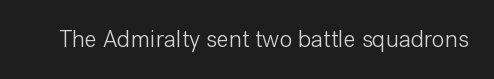
The image shows 24 px text type, upright; set normal letter spacing, not underlined.
